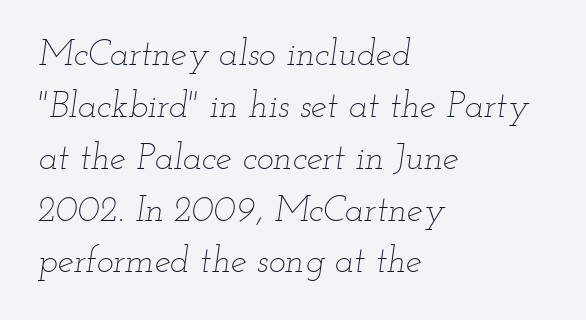
Tracking value appears to be zero — textbook default spacing. The space between consecutive lines is moderate. The specimen omits any rule beneath the text block's lines. Quick note: italic.
